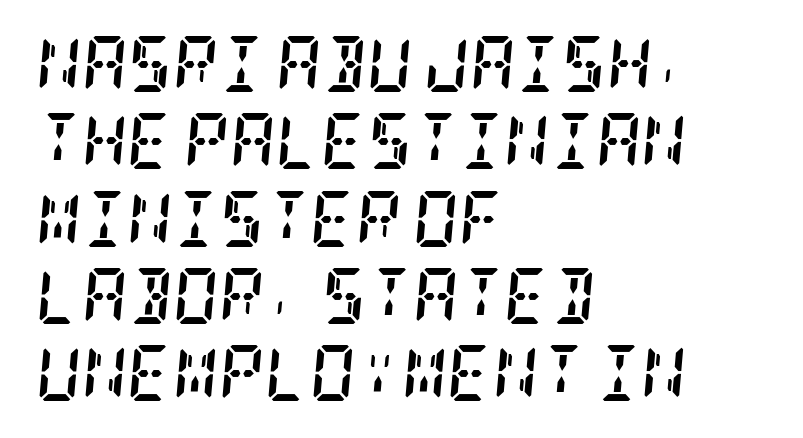
Q: Is the text bold? A: Yes.
Q: Is the text italic (slanted)? A: Yes, it leans right by about 5 degrees.
Q: Is the typeface a serif or a sans-serif typeface? A: Serif.
Q: Is the text underlined? A: No.
Q: How is the paragraph aligned? A: Left-aligned.
Q: Is the spacing between letters normal or unusually wide? A: Normal.
Q: Is the spacing between lines tight, normal or loose? A: Normal.
Q: Width (condensed, normal, or wide)? A: Condensed.
Q: Stroke contrast? A: Low.
Q: x-height? A: Large.
